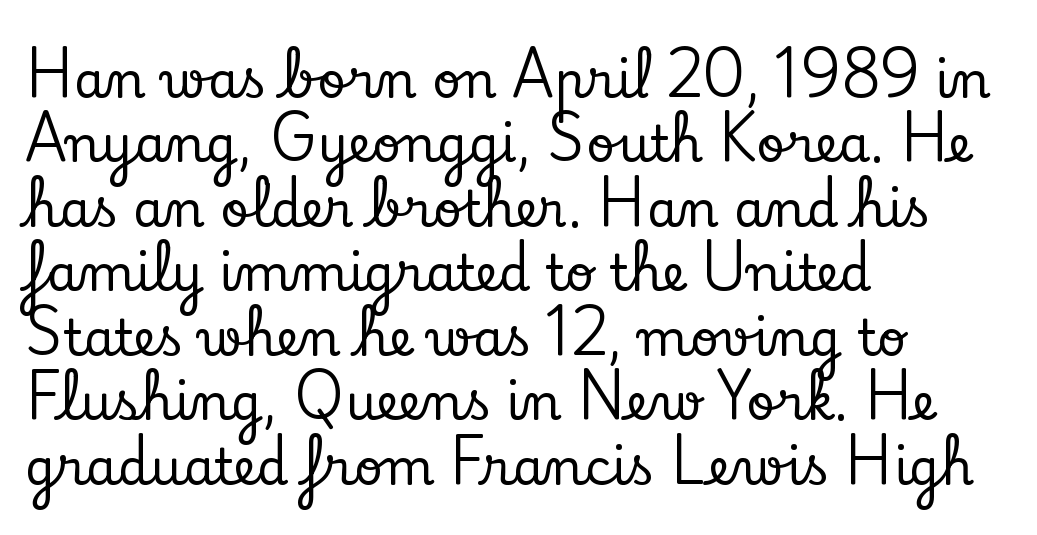
The image shows 50 px text type, upright; set left-aligned, normal line spacing (1.29x), normal letter spacing, not underlined; low stroke contrast and a small x-height.
